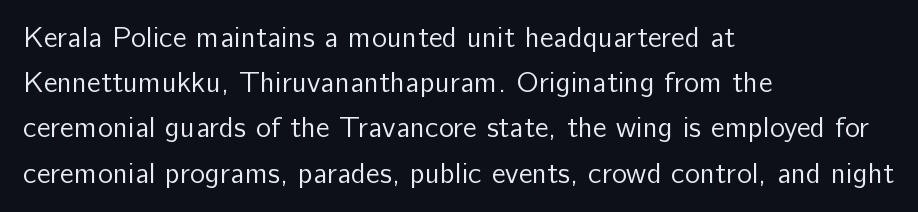
Q: Is the text bold? A: No.
Q: Is the text italic (slanted)? A: No, it is upright.
Q: Is the typeface a serif or a sans-serif typeface? A: Sans-serif.
Q: Is the text underlined? A: No.
Q: How is the paragraph aligned? A: Left-aligned.
Q: Is the spacing between letters normal or unusually wide? A: Normal.
Q: Is the spacing between lines tight, normal or loose? A: Normal.
Q: Width (condensed, normal, or wide)? A: Normal.
Q: Stroke contrast? A: Low.
Q: x-height? A: Medium.
Q: Monospaced? A: No.
